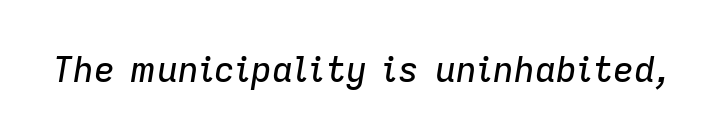
The image shows 35 px text type, italic (leaning right); set normal letter spacing, not underlined; low stroke contrast and a medium x-height.
